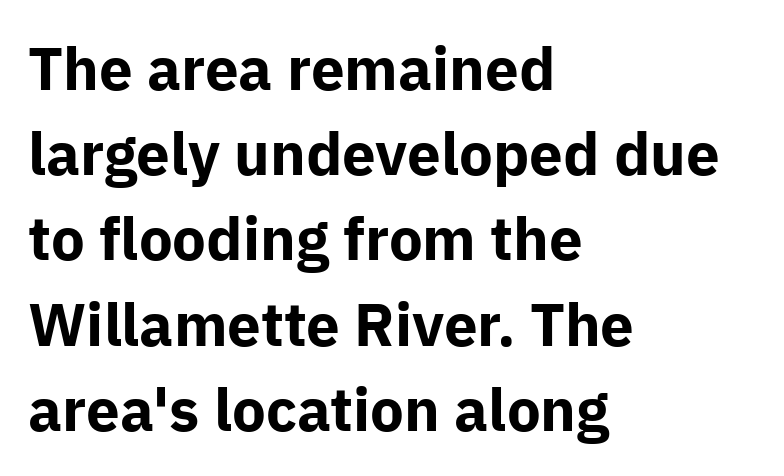
{"serif": "no", "italic": "no", "bold": "yes", "weight": "bold", "width": "normal", "stroke_contrast": "low", "x_height": "medium", "monospaced": "no", "underline": "no", "align": "left", "line_spacing": "normal", "line_spacing_ratio": 1.42, "letter_spacing": "normal", "letter_spacing_em": 0.0, "glyph_px": 60}
